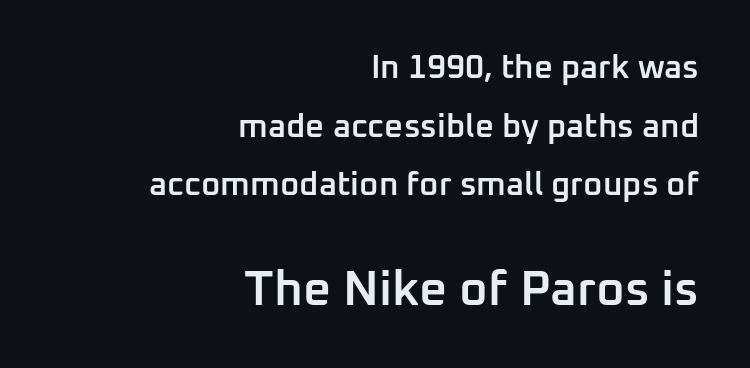
The image shows 49 px semibold sans-serif type, upright; set right-aligned, line spacing 1.78x, normal letter spacing, not underlined; the second (bottom) block is 1.48x larger; low stroke contrast and a medium x-height.
